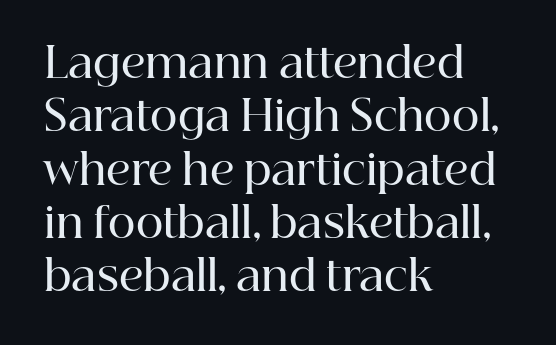
Nobody touched the tracking dial on this one. Underlining? Definitely not there. The line-height multiplier appears to be the usual default. Stroke terminals: seriffed.
